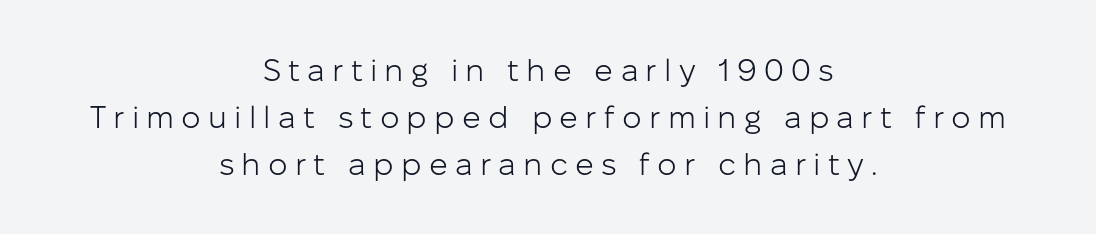
Words appear elongated and porous because spacing is wide. A typesetter would call this proportional, since set widths differ per character. The designer went with a sans here, leaving each stem footless. Is there any slant? The stems are plumb. The setting favours the middle, as headings and verse often do. Normally led — the rows are evenly, conventionally spaced.
